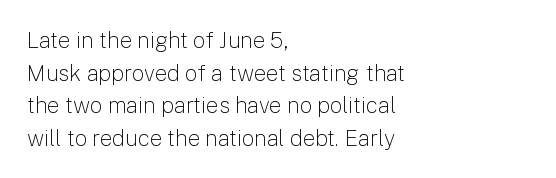
The image shows 22 px text type, upright; set left-aligned, normal line spacing (1.48x), normal letter spacing, not underlined.
